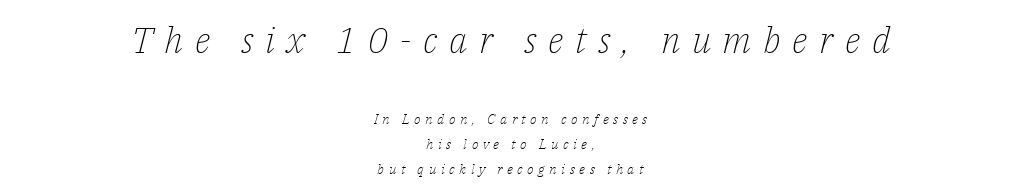
Stroke mass is kept to a normal reading level or below. The face used here is proportionally spaced, like ordinary book or web type. If you drew a line through each stem, it would be angled. The letters are spread apart with noticeably loose tracking.
